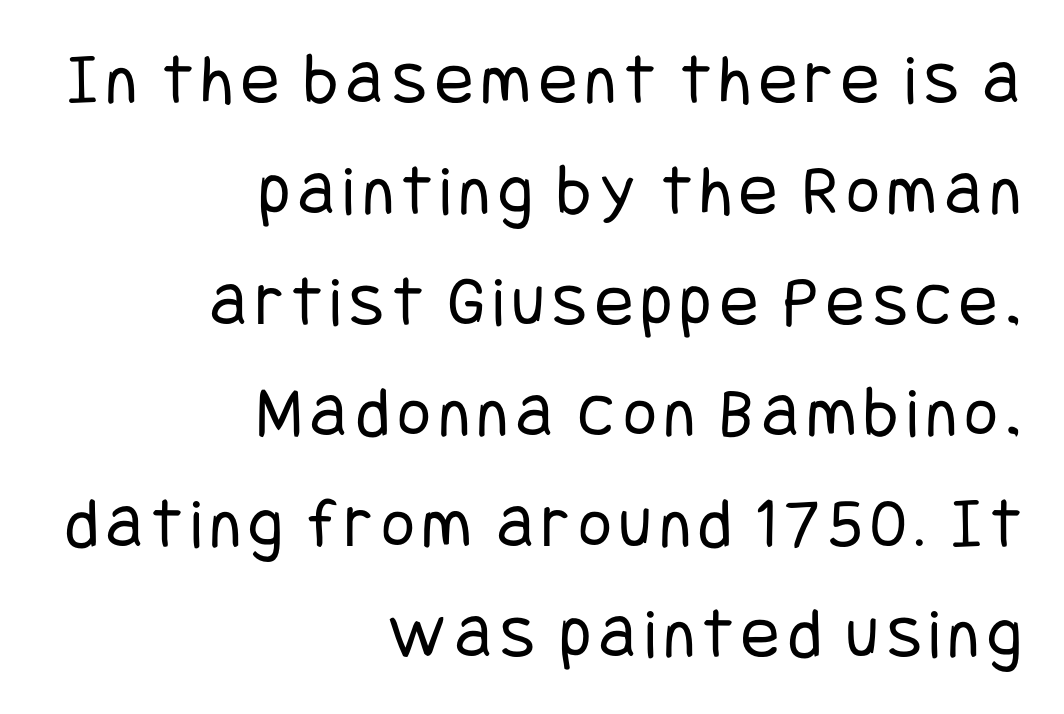
The image shows 72 px regular-weight, condensed sans-serif type, upright; set right-aligned, normal line spacing (1.54x), not underlined; low stroke contrast and a large x-height.
